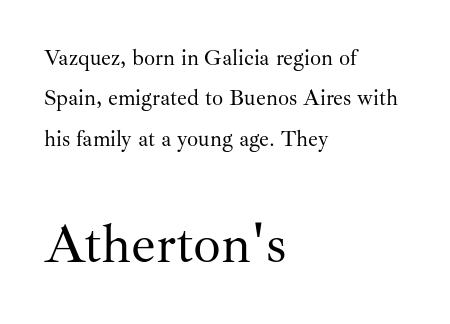
{"serif": "yes", "italic": "no", "bold": "no", "weight": "regular", "width": "normal", "stroke_contrast": "medium", "x_height": "small", "monospaced": "no", "underline": "no", "align": "left", "line_spacing_ratio": 1.84, "letter_spacing": "normal", "letter_spacing_em": 0.0, "larger_block": "second", "size_ratio": 2.5, "glyph_px": 55}
